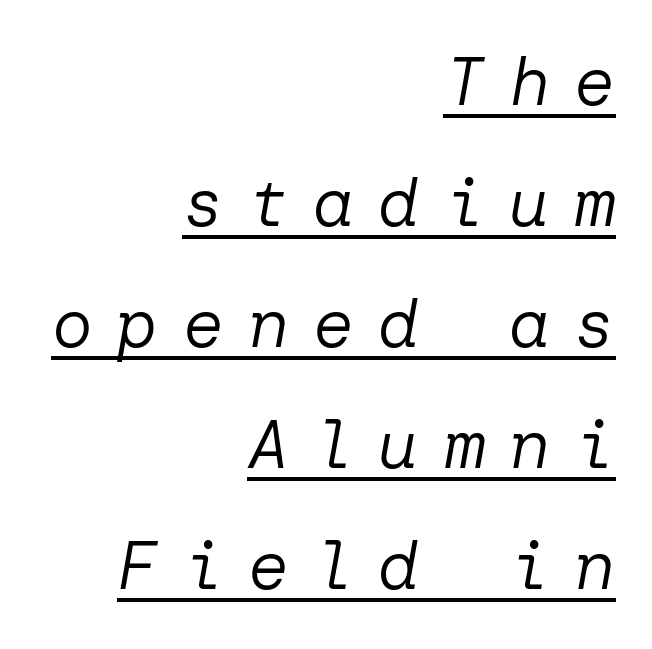
Letters have the restrained weight of plain body copy at most. Words appear elongated and porous because spacing is wide. The glyphs are accompanied by a horizontal stroke just below them. Where is the straight margin? On the right. An italicized treatment has been applied to the whole sample.
